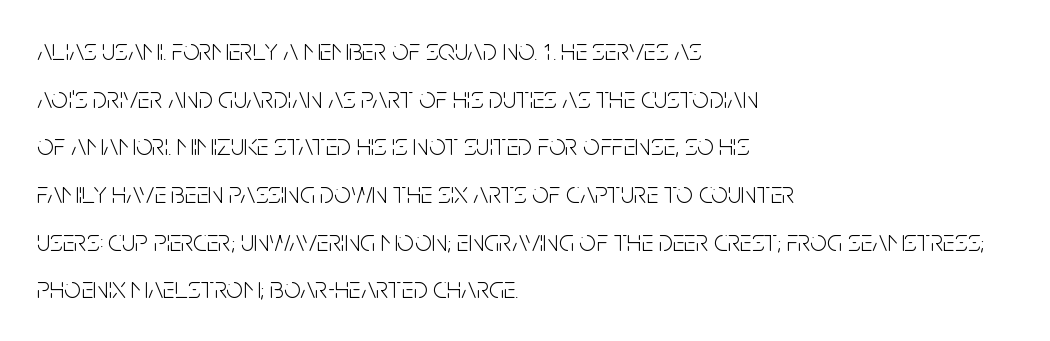
{"serif": "no", "italic": "no", "bold": "no", "weight": "light", "width": "condensed", "stroke_contrast": "low", "x_height": "large", "monospaced": "no", "underline": "no", "align": "left", "line_spacing": "normal", "line_spacing_ratio": 1.59, "letter_spacing": "normal", "letter_spacing_em": 0.0, "glyph_px": 30}
